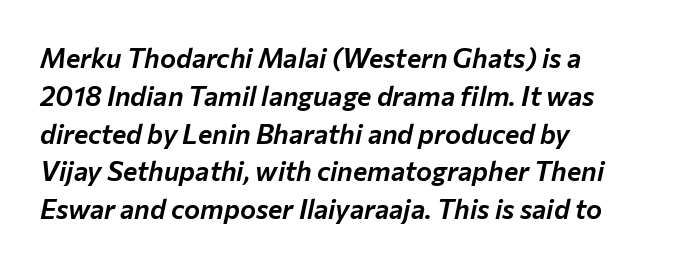
Q: Is the text italic (slanted)? A: Yes, it leans right by about 12 degrees.
Q: Is the text underlined? A: No.
Q: How is the paragraph aligned? A: Left-aligned.
Q: Is the spacing between letters normal or unusually wide? A: Normal.
Q: Is the spacing between lines tight, normal or loose? A: Normal.
